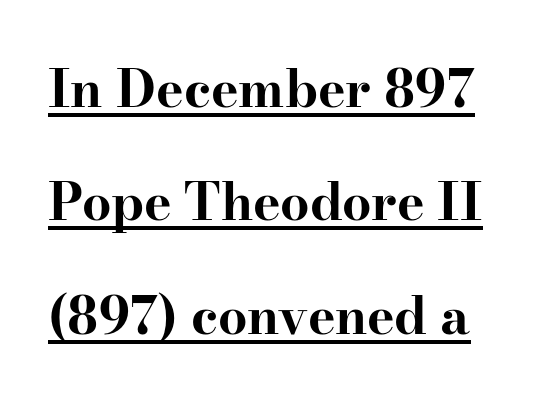
Q: Is the text bold? A: Yes.
Q: Is the text italic (slanted)? A: No, it is upright.
Q: Is the typeface a serif or a sans-serif typeface? A: Serif.
Q: Is the text underlined? A: Yes.
Q: Is the spacing between letters normal or unusually wide? A: Normal.
Q: Is the spacing between lines tight, normal or loose? A: Loose.
Q: Width (condensed, normal, or wide)? A: Wide.
Q: Stroke contrast? A: High.
Q: x-height? A: Small.
Q: Monospaced? A: No.
